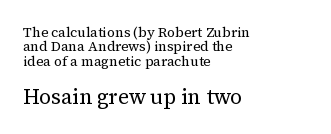
The letters sit at their default tracking, neither squeezed nor spread. Bigger letters appear in the bottom chunk; the top chunk is reduced. Nothing heavy about these letters — not bold at all. Lines of text with bare space underneath. The vertical gap from one line to the next is small.
